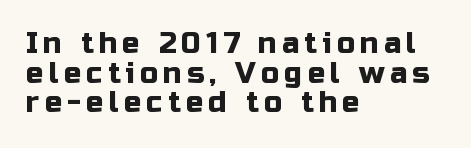
Q: Is the text italic (slanted)? A: No, it is upright.
Q: Is the typeface a serif or a sans-serif typeface? A: Sans-serif.
Q: Is the text underlined? A: No.
Q: How is the paragraph aligned? A: Left-aligned.
Q: Is the spacing between lines tight, normal or loose? A: Tight.
Q: Width (condensed, normal, or wide)? A: Normal.
Q: Stroke contrast? A: Low.
Q: x-height? A: Medium.
Q: Monospaced? A: No.
